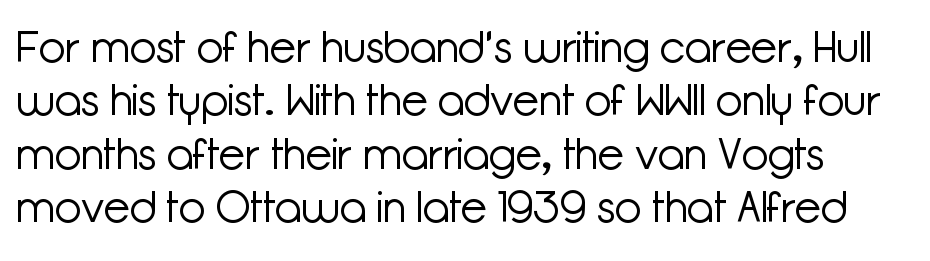
The image shows 43 px light sans-serif type, upright; set left-aligned, line spacing 1.24x, normal letter spacing, not underlined; low stroke contrast and a medium x-height.
